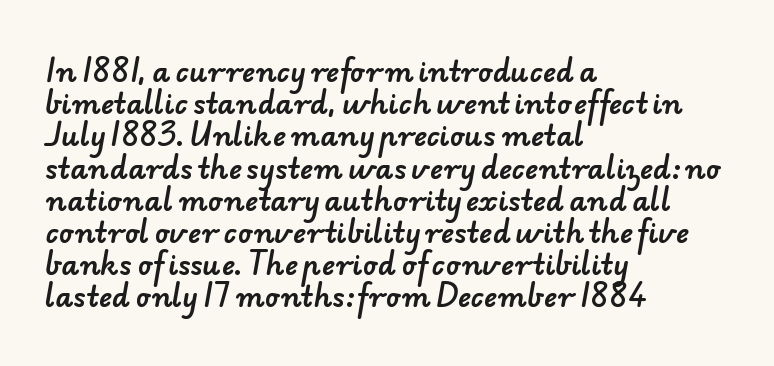
The image shows 28 px sans-serif type; set left-aligned, tight line spacing (1.15x), normal letter spacing, not underlined; low stroke contrast and a small x-height.
